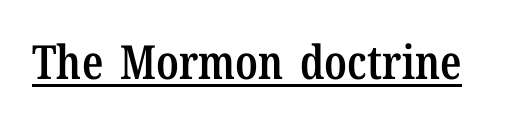
The lettering is marked with a stroke running underneath it. Examine the stroke ends and you'll spot serifs. Quick note: not italic, upright. A typesetter would call this zero additional tracking. A somewhat darkened texture: the type is semibold rather than bold.
